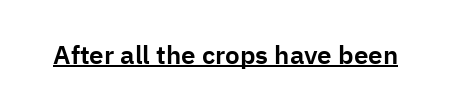
Posture: vertical. Is the letter spacing exaggerated? No — it looks like the ordinary default. These characters rest on top of a visible drawn line.
